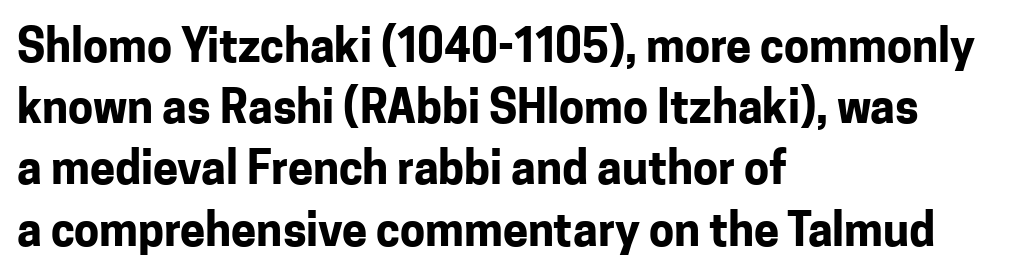
{"serif": "no", "italic": "no", "bold": "yes", "weight": "bold", "width": "normal", "stroke_contrast": "low", "x_height": "medium", "monospaced": "no", "underline": "no", "align": "left", "line_spacing": "normal", "line_spacing_ratio": 1.36, "letter_spacing": "normal", "letter_spacing_em": 0.0, "glyph_px": 45}
